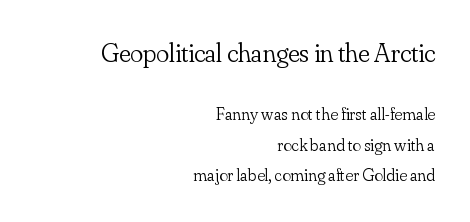
{"italic": "no", "bold": "no", "underline": "no", "align": "right", "line_spacing": "normal", "line_spacing_ratio": 1.69, "letter_spacing": "normal", "letter_spacing_em": 0.0, "larger_block": "first", "size_ratio": 1.5, "glyph_px": 27}
